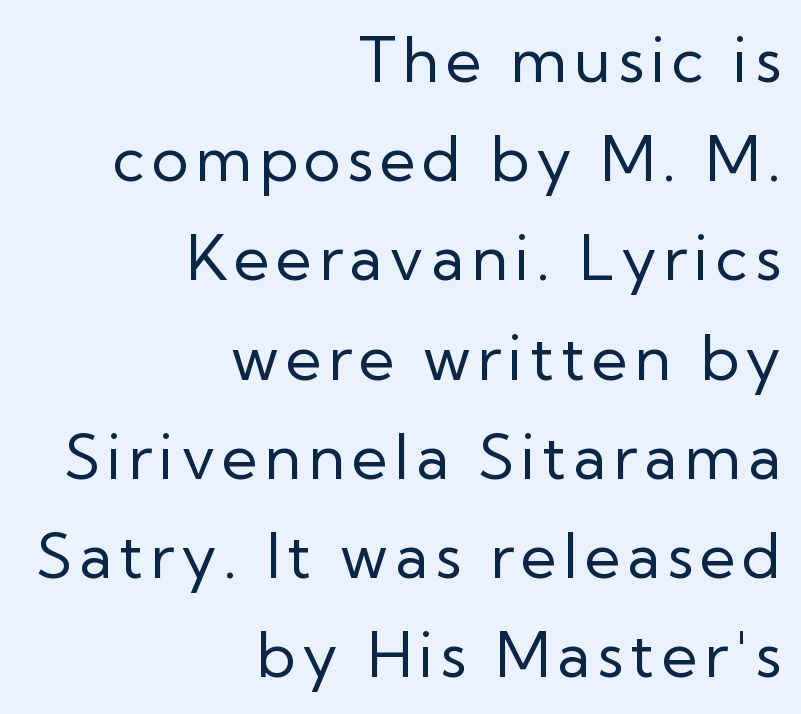
Q: Is the text bold? A: No.
Q: Is the text italic (slanted)? A: No, it is upright.
Q: Is the typeface a serif or a sans-serif typeface? A: Sans-serif.
Q: Is the text underlined? A: No.
Q: How is the paragraph aligned? A: Right-aligned.
Q: Is the spacing between lines tight, normal or loose? A: Normal.
Q: Width (condensed, normal, or wide)? A: Normal.
Q: Stroke contrast? A: Low.
Q: x-height? A: Medium.
Q: Monospaced? A: No.
